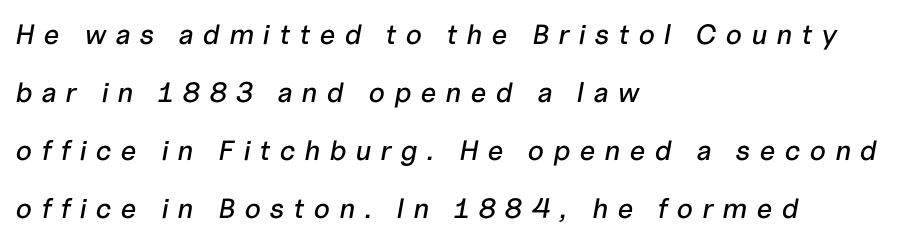
Q: Is the text italic (slanted)? A: Yes, it leans right by about 10 degrees.
Q: Is the text underlined? A: No.
Q: How is the paragraph aligned? A: Left-aligned.
Q: Is the spacing between letters normal or unusually wide? A: Unusually wide.
Q: Is the spacing between lines tight, normal or loose? A: Loose.
Q: Width (condensed, normal, or wide)? A: Normal.
Q: Stroke contrast? A: Low.
Q: x-height? A: Medium.
Q: Monospaced? A: No.
